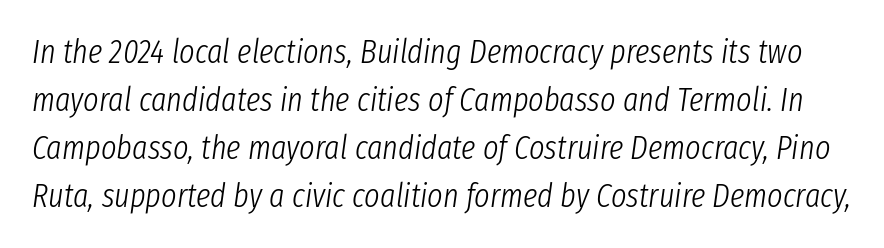
Q: Is the text bold? A: No.
Q: Is the text italic (slanted)? A: Yes, it leans right by about 8 degrees.
Q: Is the text underlined? A: No.
Q: Is the spacing between letters normal or unusually wide? A: Normal.
Q: Is the spacing between lines tight, normal or loose? A: Normal.
Q: Width (condensed, normal, or wide)? A: Condensed.
Q: Stroke contrast? A: Low.
Q: x-height? A: Medium.
Q: Monospaced? A: No.
